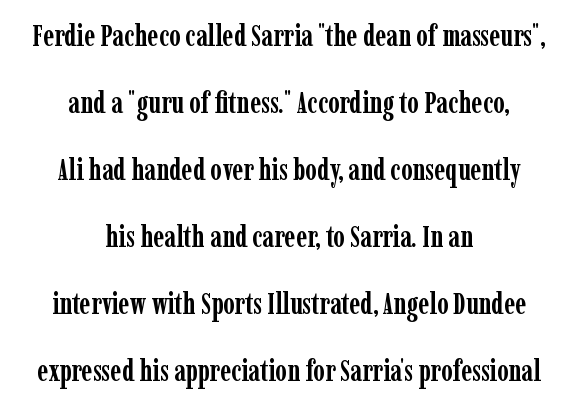
Q: Is the text bold? A: Yes.
Q: Is the text italic (slanted)? A: No, it is upright.
Q: Is the typeface a serif or a sans-serif typeface? A: Serif.
Q: Is the text underlined? A: No.
Q: How is the paragraph aligned? A: Centered.
Q: Is the spacing between letters normal or unusually wide? A: Normal.
Q: Is the spacing between lines tight, normal or loose? A: Loose.
Q: Width (condensed, normal, or wide)? A: Condensed.
Q: Stroke contrast? A: Low.
Q: x-height? A: Medium.
Q: Monospaced? A: No.
